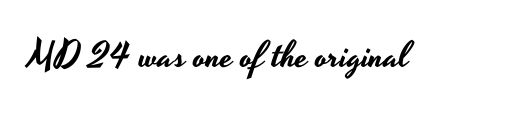
{"serif": "no", "width": "wide", "stroke_contrast": "low", "x_height": "small", "monospaced": "no", "underline": "no", "letter_spacing": "normal", "letter_spacing_em": 0.0, "glyph_px": 37}
